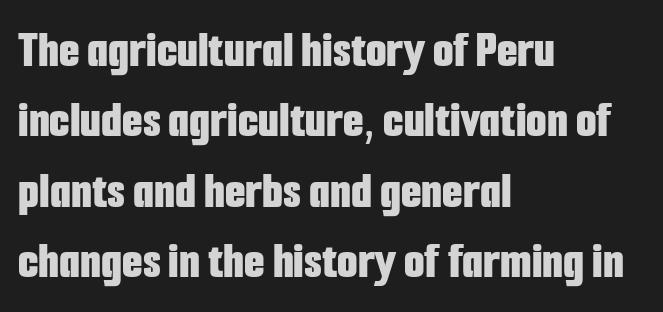
The image shows 53 px bold, condensed sans-serif type, upright; set left-aligned, normal line spacing (1.33x), normal letter spacing, not underlined; low stroke contrast and a medium x-height.
